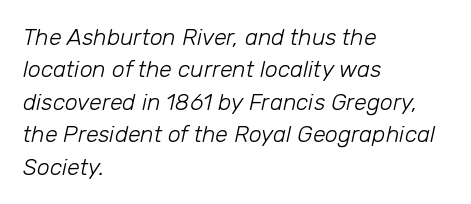
This sample uses plain, unmodified letter spacing. A typesetter would mark this as italic. The letters look calm and open, with moderate or lighter stems. A classic flush-left, rag-right setting is used for this passage. The rendering uses a moderate line-height, typical for paragraphs. Glance below the letters and you will spot only blank space.
